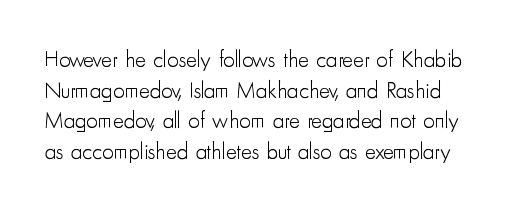
Q: Is the text bold? A: No.
Q: Is the text italic (slanted)? A: No, it is upright.
Q: Is the text underlined? A: No.
Q: Is the spacing between letters normal or unusually wide? A: Normal.
Q: Is the spacing between lines tight, normal or loose? A: Normal.
